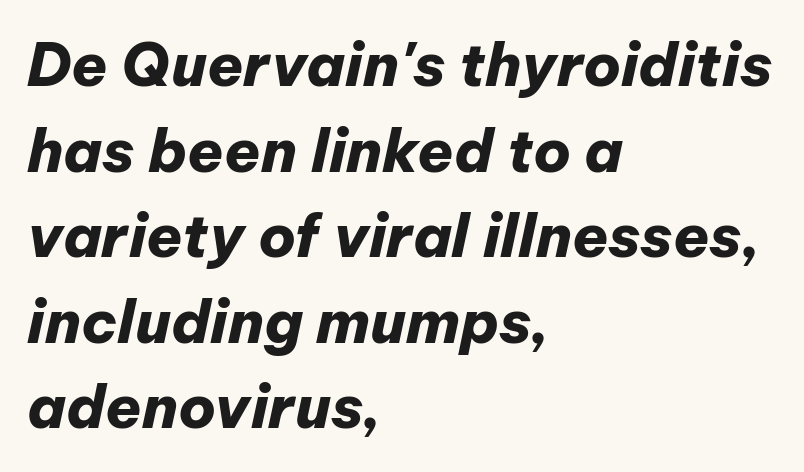
Q: Is the text bold? A: Yes.
Q: Is the text italic (slanted)? A: Yes, it leans right by about 12 degrees.
Q: Is the text underlined? A: No.
Q: How is the paragraph aligned? A: Left-aligned.
Q: Is the spacing between letters normal or unusually wide? A: Normal.
Q: Is the spacing between lines tight, normal or loose? A: Normal.
Q: Width (condensed, normal, or wide)? A: Normal.
Q: Stroke contrast? A: Low.
Q: x-height? A: Medium.
Q: Monospaced? A: No.
